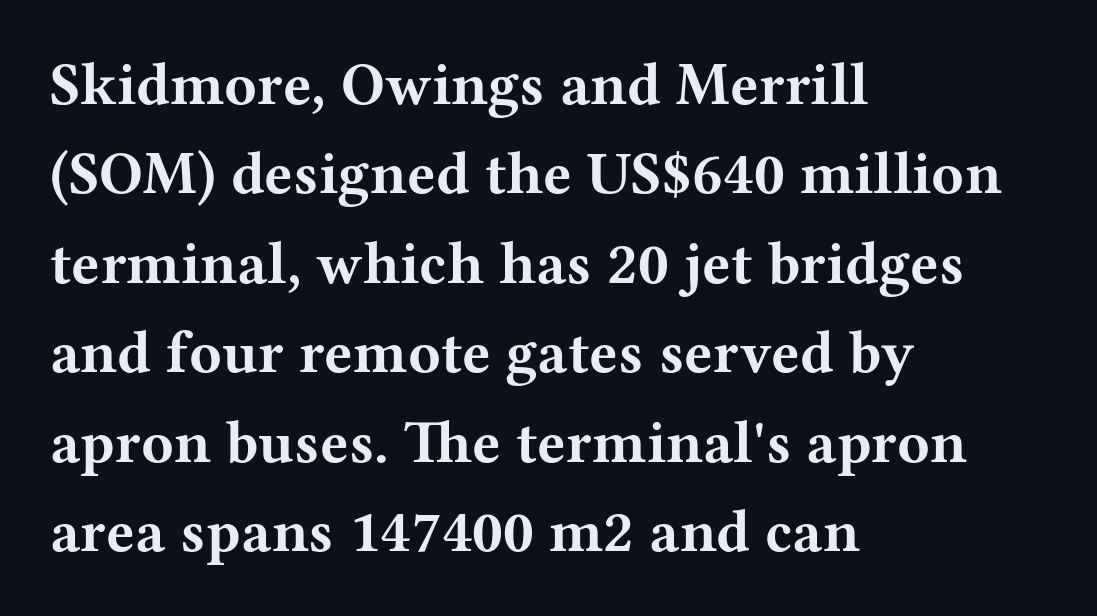
{"serif": "yes", "italic": "no", "bold": "yes", "weight": "bold", "width": "wide", "stroke_contrast": "medium", "x_height": "medium", "monospaced": "no", "underline": "no", "align": "left", "line_spacing": "normal", "line_spacing_ratio": 1.49, "letter_spacing": "normal", "letter_spacing_em": 0.0, "glyph_px": 60}
